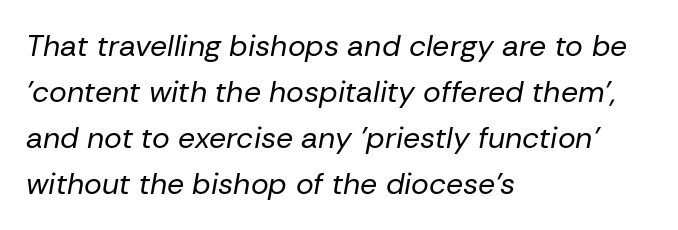
Q: Is the text bold? A: No.
Q: Is the text italic (slanted)? A: Yes, it leans right by about 10 degrees.
Q: Is the text underlined? A: No.
Q: How is the paragraph aligned? A: Left-aligned.
Q: Is the spacing between letters normal or unusually wide? A: Normal.
Q: Is the spacing between lines tight, normal or loose? A: Normal.
Q: Width (condensed, normal, or wide)? A: Normal.
Q: Stroke contrast? A: Low.
Q: x-height? A: Medium.
Q: Monospaced? A: No.
